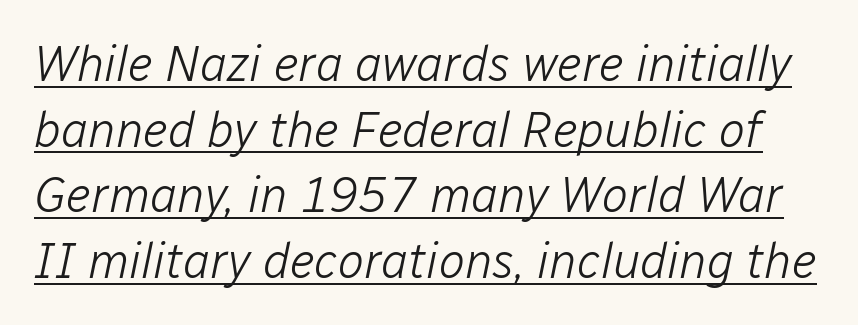
Q: Is the text bold? A: No.
Q: Is the text italic (slanted)? A: Yes, it leans right by about 12 degrees.
Q: Is the text underlined? A: Yes.
Q: Is the spacing between letters normal or unusually wide? A: Normal.
Q: Is the spacing between lines tight, normal or loose? A: Normal.
Q: Width (condensed, normal, or wide)? A: Normal.
Q: Stroke contrast? A: Low.
Q: x-height? A: Medium.
Q: Monospaced? A: No.
